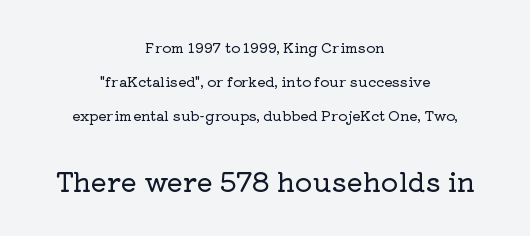
Q: Is the text italic (slanted)? A: No, it is upright.
Q: Is the text underlined? A: No.
Q: How is the paragraph aligned? A: Centered.
Q: Is the spacing between letters normal or unusually wide? A: Normal.
Q: Is the spacing between lines tight, normal or loose? A: Loose.
Q: Which block of text is set in a larger size, the first (top) or the second (bottom)? A: The second (bottom) one.
